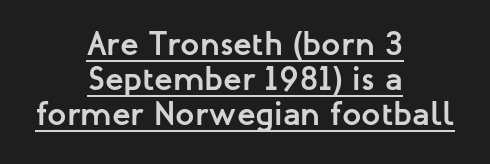
{"serif": "no", "italic": "no", "bold": "yes", "weight": "semibold", "width": "normal", "stroke_contrast": "low", "x_height": "medium", "monospaced": "no", "underline": "yes", "align": "center", "line_spacing": "tight", "line_spacing_ratio": 1.03, "letter_spacing": "normal", "letter_spacing_em": 0.0, "glyph_px": 34}
